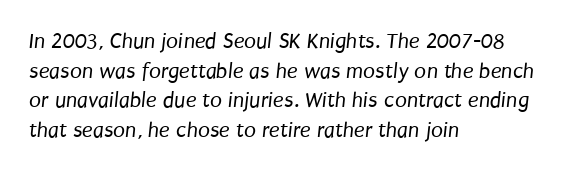
The image shows 22 px text type; set left-aligned, normal line spacing (1.35x), normal letter spacing, not underlined.
